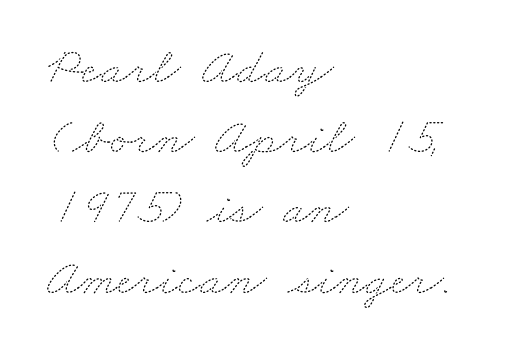
{"bold": "no", "weight": "thin", "width": "wide", "stroke_contrast": "medium", "x_height": "small", "monospaced": "no", "underline": "no", "align": "left", "line_spacing": "normal", "line_spacing_ratio": 1.35, "letter_spacing": "normal", "letter_spacing_em": 0.0, "glyph_px": 52}
